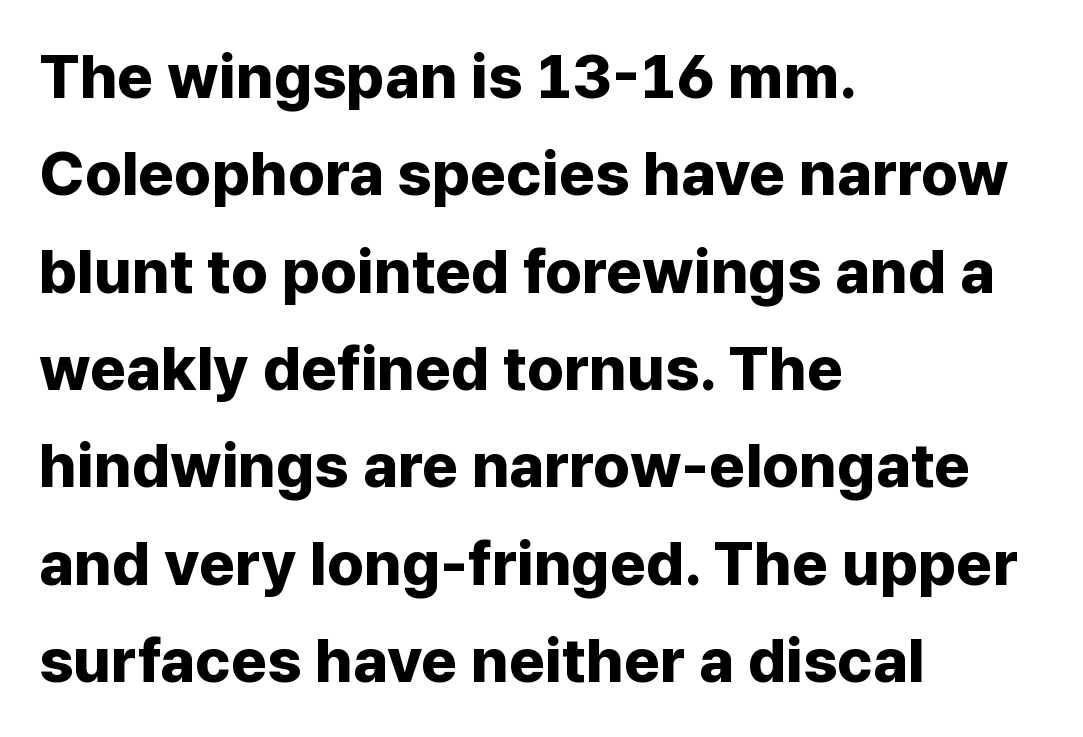
Q: Is the text bold? A: Yes.
Q: Is the text italic (slanted)? A: No, it is upright.
Q: Is the typeface a serif or a sans-serif typeface? A: Sans-serif.
Q: Is the text underlined? A: No.
Q: How is the paragraph aligned? A: Left-aligned.
Q: Is the spacing between letters normal or unusually wide? A: Normal.
Q: Is the spacing between lines tight, normal or loose? A: Normal.
Q: Width (condensed, normal, or wide)? A: Normal.
Q: Stroke contrast? A: Low.
Q: x-height? A: Medium.
Q: Monospaced? A: No.
